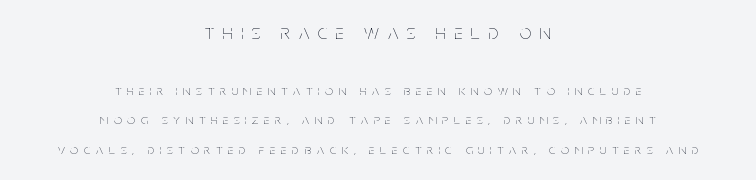
Q: Is the text bold? A: No.
Q: Is the text italic (slanted)? A: No, it is upright.
Q: Is the text underlined? A: No.
Q: How is the paragraph aligned? A: Centered.
Q: Is the spacing between letters normal or unusually wide? A: Unusually wide.
Q: Is the spacing between lines tight, normal or loose? A: Loose.
Q: Which block of text is set in a larger size, the first (top) or the second (bottom)? A: The first (top) one.
